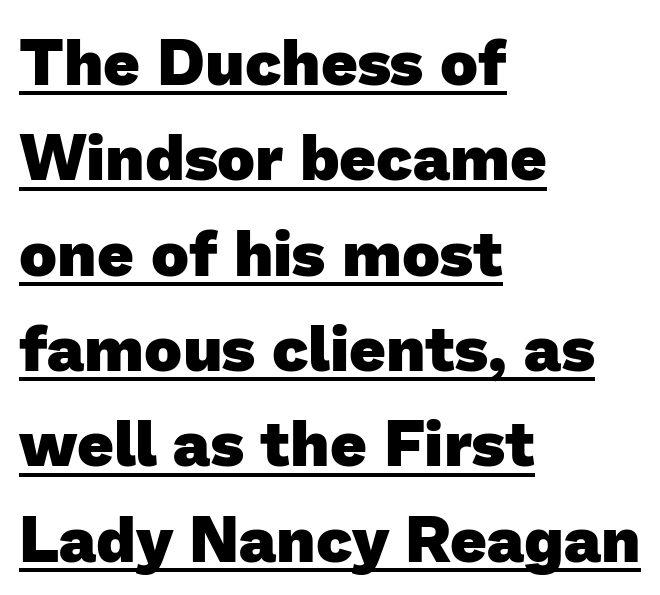
Q: Is the text bold? A: Yes.
Q: Is the typeface a serif or a sans-serif typeface? A: Sans-serif.
Q: Is the text underlined? A: Yes.
Q: How is the paragraph aligned? A: Left-aligned.
Q: Is the spacing between letters normal or unusually wide? A: Normal.
Q: Is the spacing between lines tight, normal or loose? A: Normal.
Q: Width (condensed, normal, or wide)? A: Normal.
Q: Stroke contrast? A: Low.
Q: x-height? A: Medium.
Q: Monospaced? A: No.
